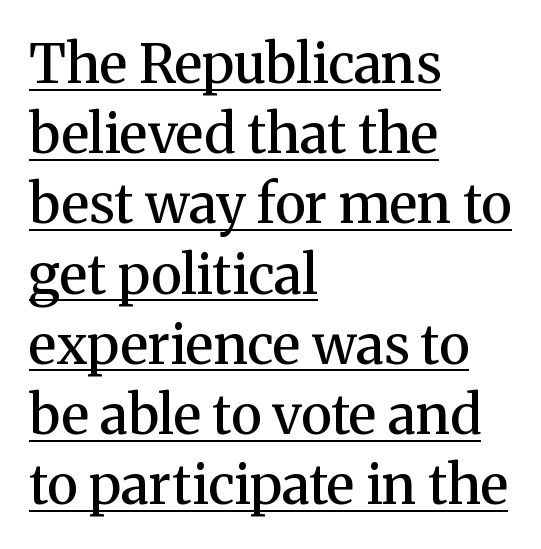
Q: Is the text bold? A: Semi-bold.
Q: Is the text italic (slanted)? A: No, it is upright.
Q: Is the typeface a serif or a sans-serif typeface? A: Serif.
Q: Is the text underlined? A: Yes.
Q: How is the paragraph aligned? A: Left-aligned.
Q: Is the spacing between letters normal or unusually wide? A: Normal.
Q: Is the spacing between lines tight, normal or loose? A: Normal.
Q: Width (condensed, normal, or wide)? A: Normal.
Q: Stroke contrast? A: Medium.
Q: x-height? A: Medium.
Q: Monospaced? A: No.
